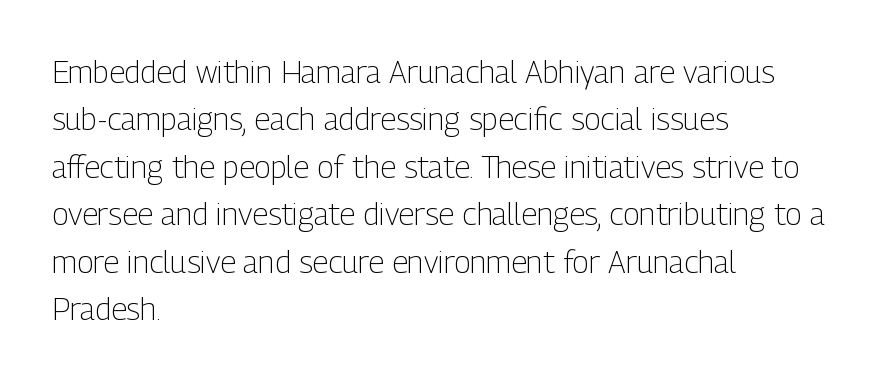
The image shows 31 px light, condensed sans-serif type, upright; set left-aligned, normal line spacing (1.53x), normal letter spacing, not underlined; low stroke contrast and a medium x-height.
